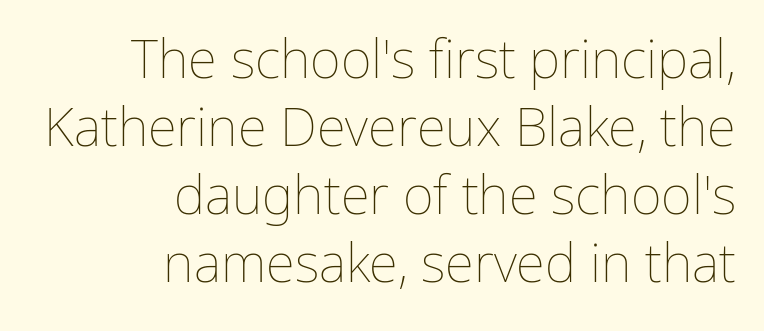
{"italic": "no", "bold": "no", "weight": "thin", "width": "normal", "stroke_contrast": "low", "x_height": "medium", "monospaced": "no", "underline": "no", "align": "right", "line_spacing": "normal", "line_spacing_ratio": 1.28, "letter_spacing": "normal", "letter_spacing_em": 0.0, "glyph_px": 53}
